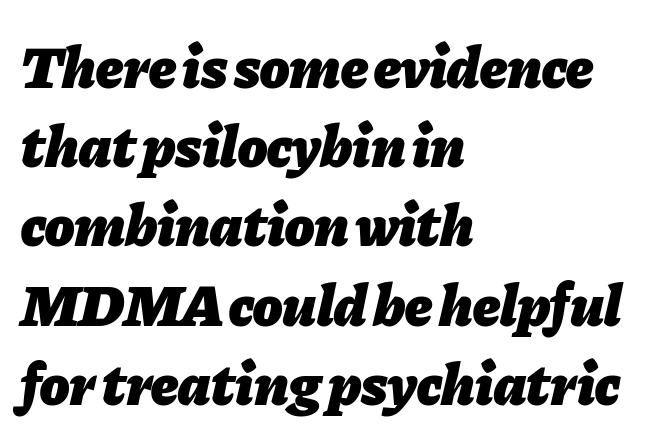
The image shows 60 px heavy type, italic (leaning right); set left-aligned, normal line spacing (1.32x), normal letter spacing, not underlined; low stroke contrast and a medium x-height.
